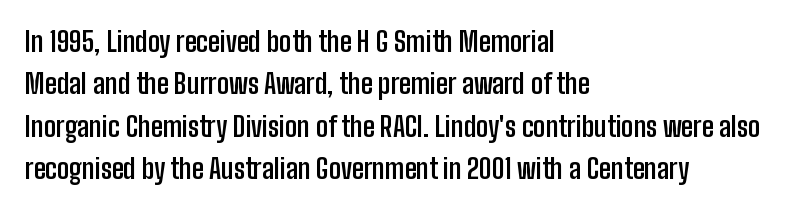
The image shows 27 px bold type, upright; set left-aligned, normal line spacing (1.57x), normal letter spacing, not underlined.
